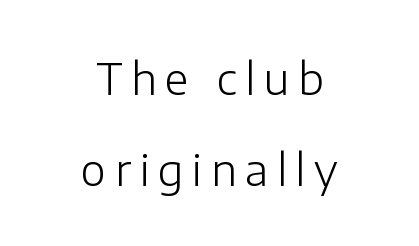
The image shows 43 px light sans-serif type, upright; set centered, loose line spacing (2.11x), unusually wide letter spacing (+0.2 em), not underlined; low stroke contrast and a medium x-height.
